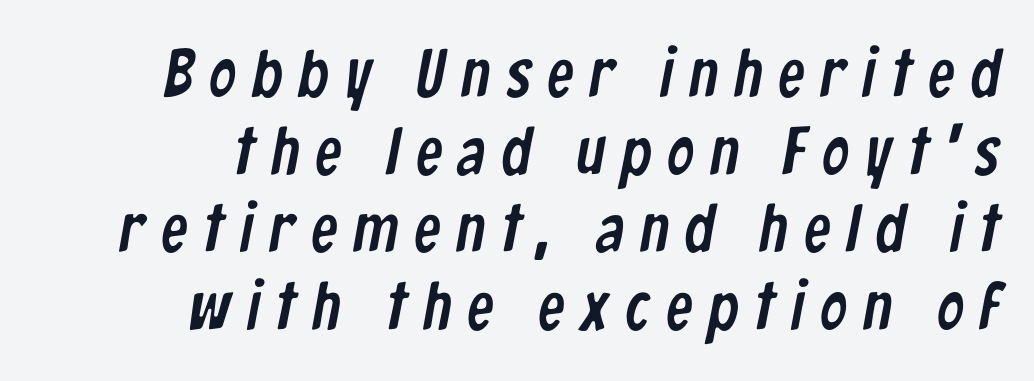
The image shows 67 px condensed sans-serif type; set right-aligned, line spacing 1.16x, unusually wide letter spacing (+0.24 em), not underlined; low stroke contrast and a medium x-height.
